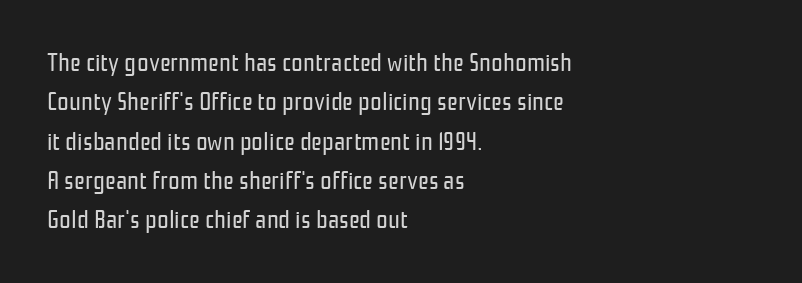
{"italic": "no", "bold": "no", "underline": "no", "align": "left", "line_spacing": "normal", "line_spacing_ratio": 1.51, "letter_spacing": "normal", "letter_spacing_em": 0.0, "glyph_px": 26}
